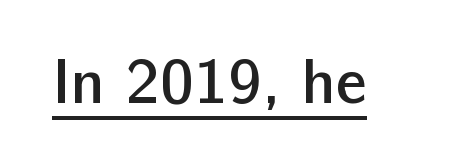
Q: Is the text bold? A: Semi-bold.
Q: Is the text italic (slanted)? A: No, it is upright.
Q: Is the typeface a serif or a sans-serif typeface? A: Sans-serif.
Q: Is the text underlined? A: Yes.
Q: Is the spacing between letters normal or unusually wide? A: Normal.
Q: Width (condensed, normal, or wide)? A: Normal.
Q: Stroke contrast? A: Low.
Q: x-height? A: Medium.
Q: Monospaced? A: No.
